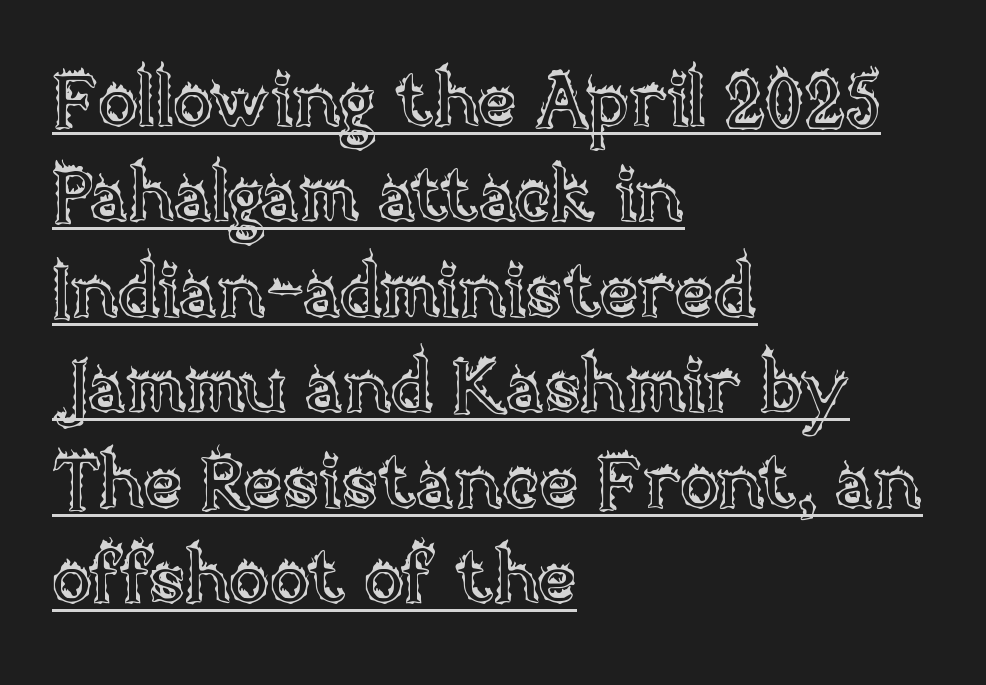
{"italic": "no", "width": "normal", "x_height": "large", "monospaced": "no", "underline": "yes", "align": "left", "line_spacing": "normal", "line_spacing_ratio": 1.29, "letter_spacing": "normal", "letter_spacing_em": 0.0, "glyph_px": 74}
